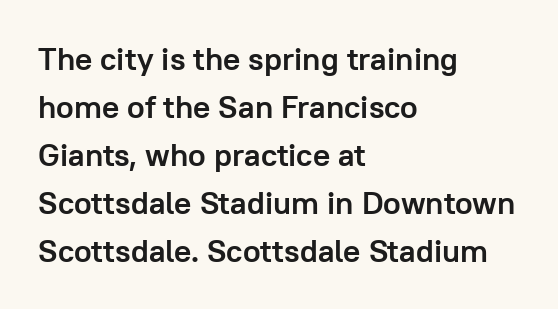
You can tell it's not italic because the verticals are truly vertical. Leading matches the norm, producing a regular column. This is heavy type, rendered in bold. The passage shown is not underscored anywhere.
